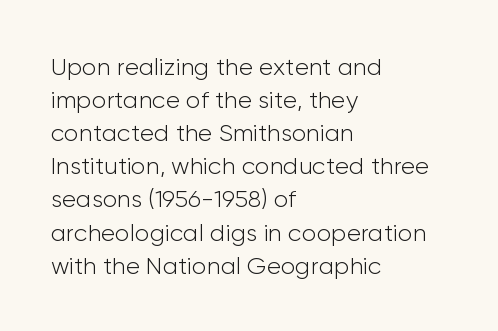
Horizontally, the lines are justified to the leading edge only. A roman cut, with each character standing at attention. The lines sit at an ordinary, default distance from one another. The font sits on the lighter half of the weight spectrum, regular included. Just letters on the line, the space beneath them empty. Standard letterfit; no display-style spreading of the glyphs.
